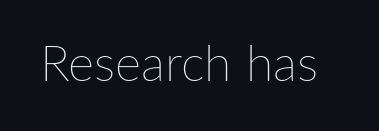
In terms of posture, this sample is upright. The face used here is proportionally spaced, like ordinary book or web type. Letters rest on an invisible, unmarked baseline. Caption: face not bold, strokes unweighted.
